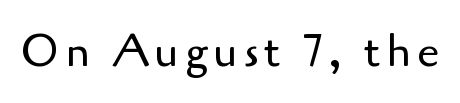
Q: Is the text bold? A: No.
Q: Is the text italic (slanted)? A: No, it is upright.
Q: Is the typeface a serif or a sans-serif typeface? A: Sans-serif.
Q: Is the text underlined? A: No.
Q: Width (condensed, normal, or wide)? A: Normal.
Q: Stroke contrast? A: Low.
Q: x-height? A: Small.
Q: Monospaced? A: No.
